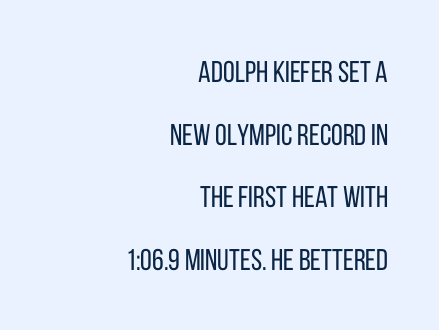
{"serif": "no", "italic": "no", "bold": "no", "weight": "regular", "width": "condensed", "stroke_contrast": "low", "x_height": "large", "monospaced": "no", "underline": "no", "align": "right", "line_spacing": "loose", "line_spacing_ratio": 2.09, "letter_spacing": "normal", "letter_spacing_em": 0.0, "glyph_px": 30}
